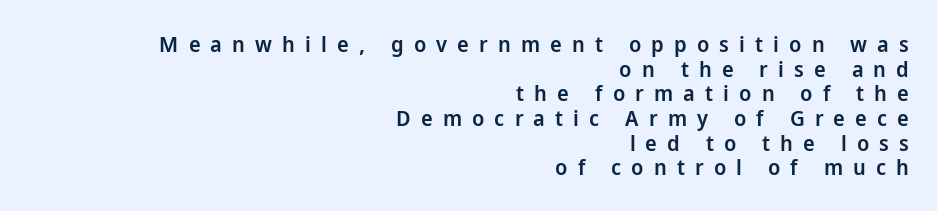
The passage is arranged like a letterhead date or caption credit — flush right. Each glyph is drawn with semibold strokes, heavier than normal yet not fully bold. A typesetter would call this heavily tracked-out type. Cramped leading. Every stem runs plumb, perpendicular to the baseline.
